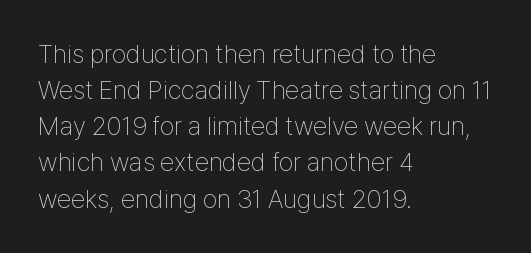
The image shows 26 px text type, upright; set left-aligned, normal line spacing (1.39x), normal letter spacing, not underlined.
